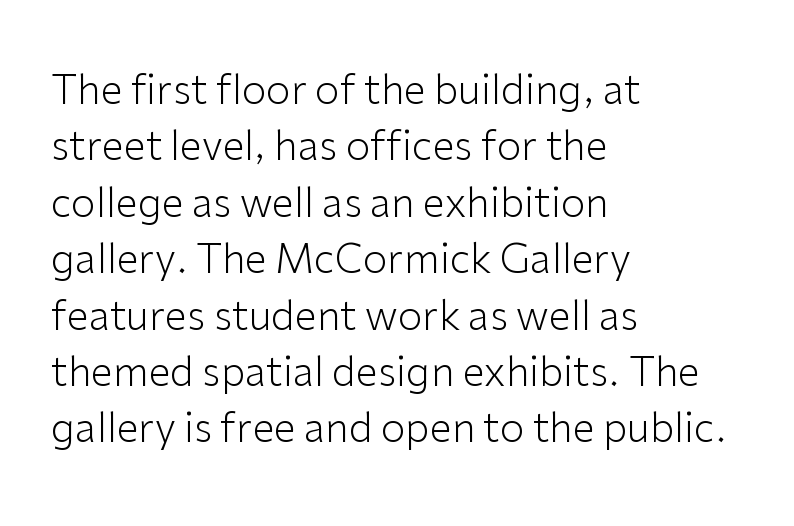
Q: Is the text bold? A: No.
Q: Is the text italic (slanted)? A: No, it is upright.
Q: Is the typeface a serif or a sans-serif typeface? A: Sans-serif.
Q: Is the text underlined? A: No.
Q: How is the paragraph aligned? A: Left-aligned.
Q: Is the spacing between letters normal or unusually wide? A: Normal.
Q: Is the spacing between lines tight, normal or loose? A: Normal.
Q: Width (condensed, normal, or wide)? A: Normal.
Q: Stroke contrast? A: Low.
Q: x-height? A: Medium.
Q: Monospaced? A: No.
